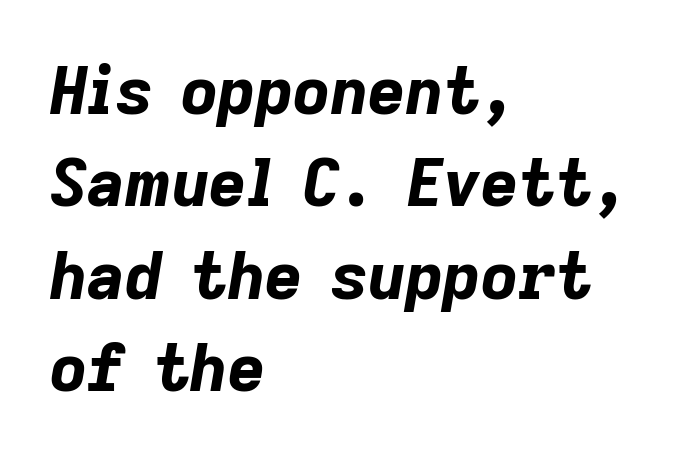
The image shows 65 px bold type, italic (leaning right); set left-aligned, normal line spacing (1.42x), normal letter spacing, not underlined; low stroke contrast and a medium x-height.
